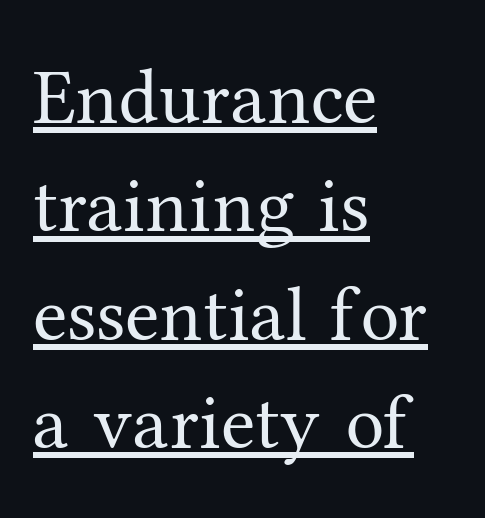
A roman cut, with each character standing at attention. Alignment: flush left. Regarding serifs, this sample has them. Is there much room between lines? A standard amount, neither cramped nor airy. These lines are rendered in a variable-pitch font.
